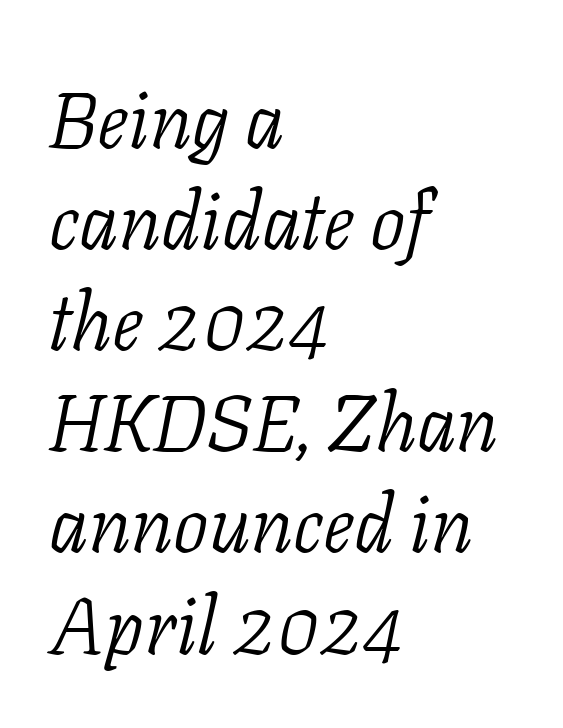
{"serif": "yes", "italic": "yes", "lean": "right", "slant_degrees": 11, "bold": "no", "weight": "light", "width": "normal", "stroke_contrast": "low", "x_height": "medium", "monospaced": "no", "underline": "no", "align": "left", "line_spacing": "normal", "line_spacing_ratio": 1.28, "letter_spacing": "normal", "letter_spacing_em": 0.0, "glyph_px": 79}
